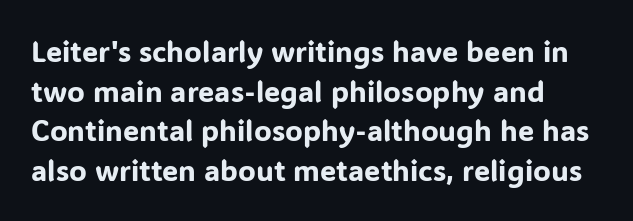
The image shows 29 px sans-serif type, upright; set left-aligned, normal line spacing (1.37x), normal letter spacing, not underlined; low stroke contrast and a medium x-height.
